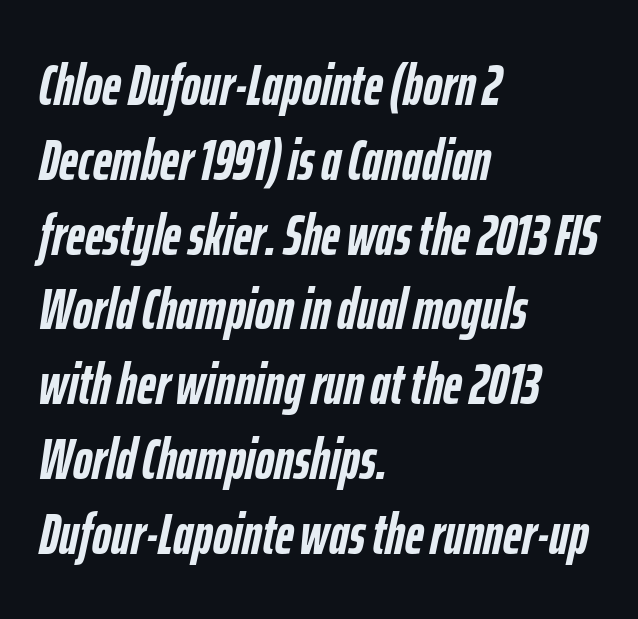
The rendering uses a bold face; every stroke is thick and dark. This rendering leaves character spacing at its baseline value. A typesetter would call this proportional, since set widths differ per character. The specimen reads as italic at a glance. Lines of text with bare space underneath.
